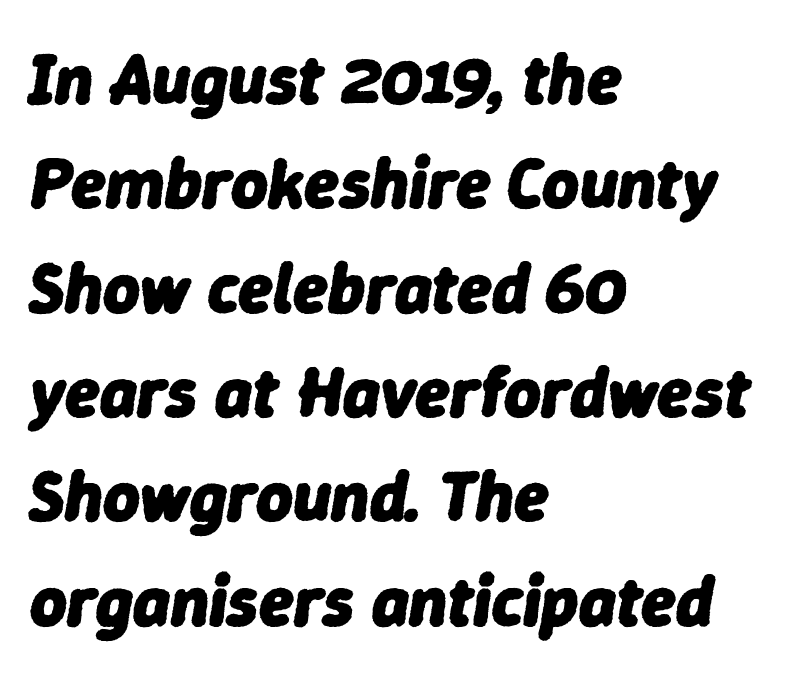
{"italic": "yes", "lean": "right", "slant_degrees": 9, "bold": "yes", "weight": "heavy", "width": "normal", "stroke_contrast": "low", "x_height": "medium", "monospaced": "no", "underline": "no", "align": "left", "line_spacing": "normal", "line_spacing_ratio": 1.47, "letter_spacing": "normal", "letter_spacing_em": 0.0, "glyph_px": 71}
